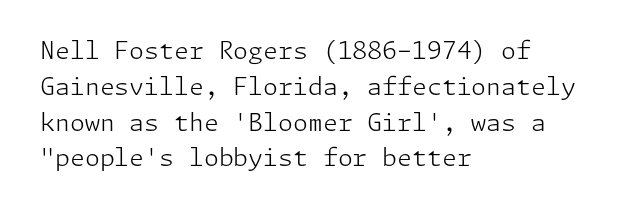
The image shows 24 px text type, upright; set left-aligned, normal line spacing (1.49x), normal letter spacing, not underlined.
